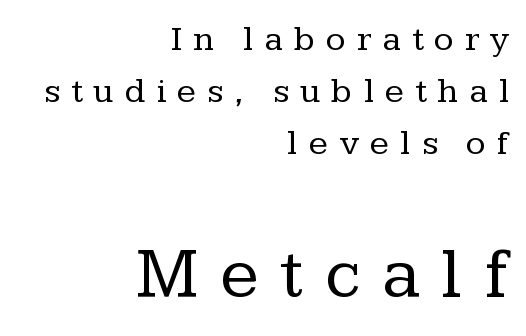
Q: Is the text bold? A: No.
Q: Is the text italic (slanted)? A: No, it is upright.
Q: Is the typeface a serif or a sans-serif typeface? A: Serif.
Q: Is the text underlined? A: No.
Q: How is the paragraph aligned? A: Right-aligned.
Q: Is the spacing between letters normal or unusually wide? A: Unusually wide.
Q: Is the spacing between lines tight, normal or loose? A: Normal.
Q: Which block of text is set in a larger size, the first (top) or the second (bottom)? A: The second (bottom) one.
Q: Width (condensed, normal, or wide)? A: Normal.
Q: Stroke contrast? A: Low.
Q: x-height? A: Medium.
Q: Monospaced? A: No.
